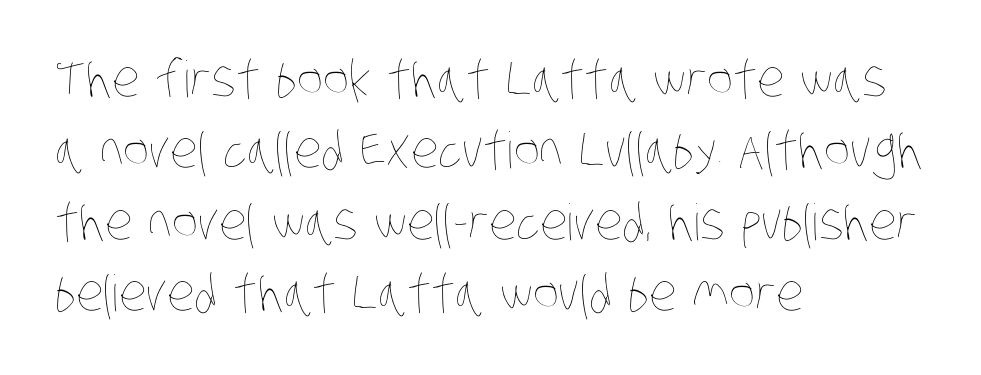
{"bold": "no", "weight": "thin", "width": "condensed", "stroke_contrast": "low", "x_height": "large", "monospaced": "no", "underline": "no", "align": "left", "line_spacing": "normal", "line_spacing_ratio": 1.43, "letter_spacing": "normal", "letter_spacing_em": 0.0, "glyph_px": 50}
